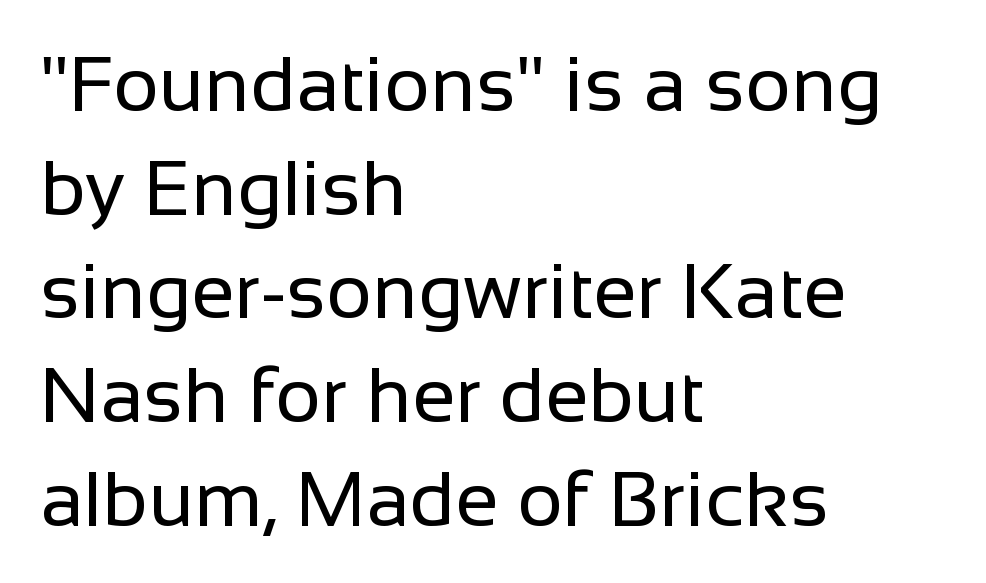
The image shows 78 px regular-weight sans-serif type, upright; set left-aligned, normal line spacing (1.33x), normal letter spacing, not underlined; low stroke contrast and a medium x-height.
